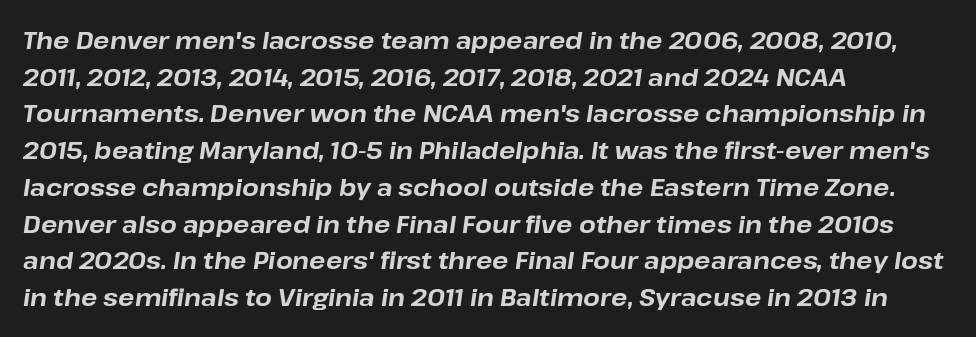
Q: Is the text bold? A: Yes.
Q: Is the text italic (slanted)? A: Yes, it leans right by about 8 degrees.
Q: Is the text underlined? A: No.
Q: How is the paragraph aligned? A: Left-aligned.
Q: Is the spacing between letters normal or unusually wide? A: Normal.
Q: Is the spacing between lines tight, normal or loose? A: Normal.
